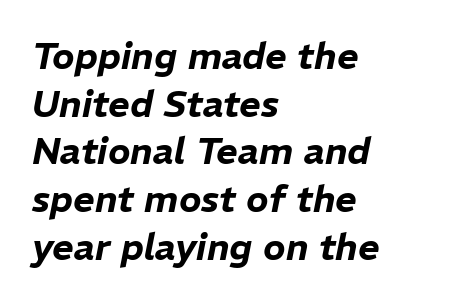
{"italic": "yes", "lean": "right", "slant_degrees": 11, "width": "normal", "stroke_contrast": "low", "x_height": "medium", "monospaced": "no", "underline": "no", "align": "left", "line_spacing": "normal", "line_spacing_ratio": 1.29, "letter_spacing": "normal", "letter_spacing_em": 0.0, "glyph_px": 37}
